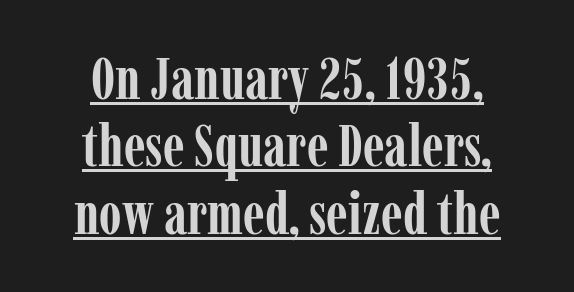
A roman cut, with each character standing at attention. Spacing between characters is what you'd get straight out of the box. Heavy-handed strokes throughout: this text is bold. The rendering shows small feet on the letterforms — a serif design. This rendering uses center alignment, leaving both contours irregular but symmetric. The glyphs are accompanied by a horizontal stroke just below them.
